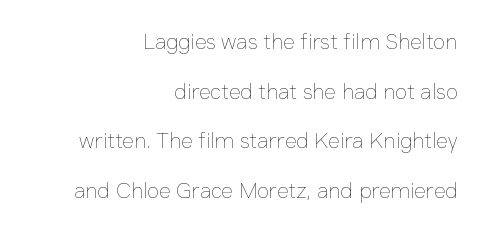
The rag falls on the left side of this text block. Notice how the stems are strictly vertical — no italics here. If you measured baseline to baseline, you'd find a long distance. Check the space under the baseline: it is left empty.
